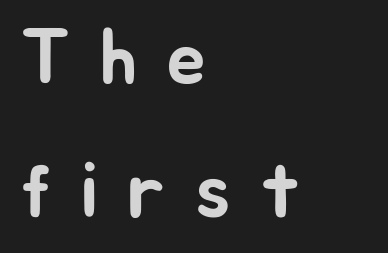
Type style note: lacks serifs. This sample has the flowing, uneven cadence of proportional lettering. It's the straight-up-and-down kind of type. The paragraph has a hard left edge and a soft right edge.
